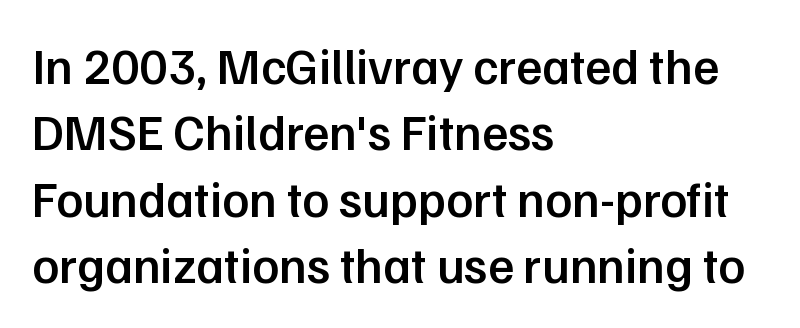
Moderately thickened strokes mark this as semibold type. The passage shown is not underscored anywhere. Leading: standard. A sans-serif font was chosen for this passage. The text block is weighted toward the left margin, trailing off unevenly rightward.
